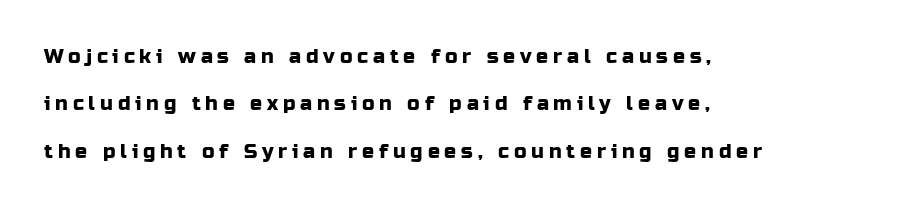
{"italic": "no", "underline": "no", "align": "left", "line_spacing": "loose", "line_spacing_ratio": 2.37, "letter_spacing": "wide", "letter_spacing_em": 0.24, "glyph_px": 20}
